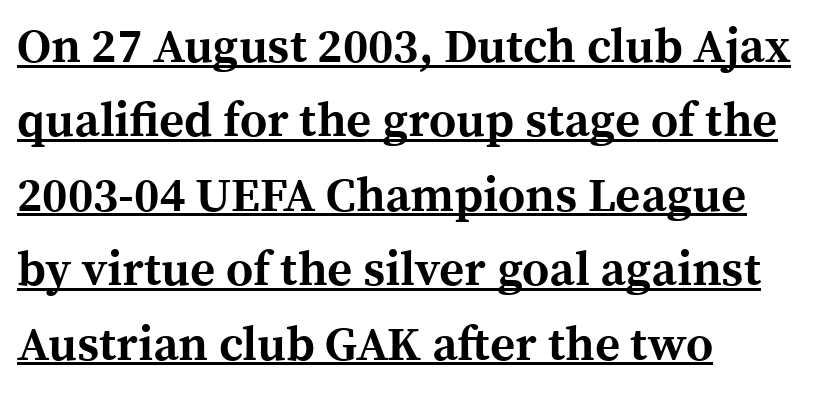
{"serif": "yes", "italic": "no", "bold": "yes", "weight": "bold", "width": "normal", "x_height": "medium", "monospaced": "no", "underline": "yes", "align": "left", "line_spacing": "normal", "line_spacing_ratio": 1.55, "letter_spacing": "normal", "letter_spacing_em": 0.0, "glyph_px": 48}
